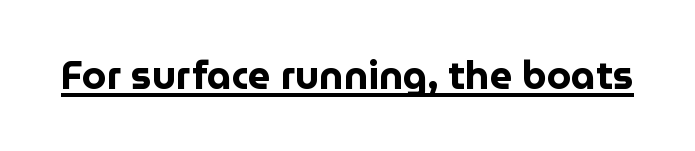
{"serif": "no", "italic": "no", "bold": "yes", "weight": "bold", "width": "normal", "stroke_contrast": "low", "x_height": "medium", "monospaced": "no", "underline": "yes", "letter_spacing": "normal", "letter_spacing_em": 0.0, "glyph_px": 39}
